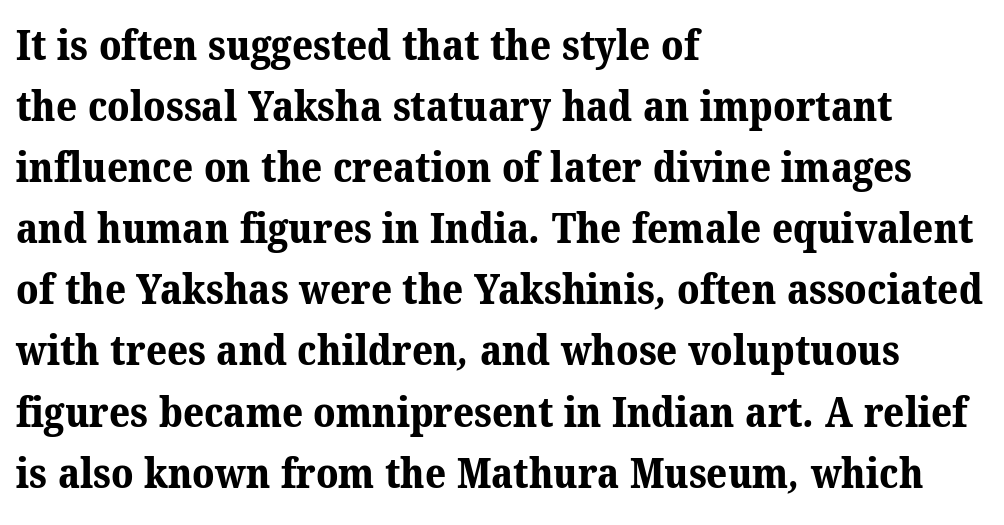
{"serif": "yes", "bold": "yes", "weight": "bold", "width": "normal", "stroke_contrast": "medium", "x_height": "medium", "monospaced": "no", "underline": "no", "align": "left", "line_spacing": "normal", "line_spacing_ratio": 1.49, "letter_spacing": "normal", "letter_spacing_em": 0.0, "glyph_px": 41}
